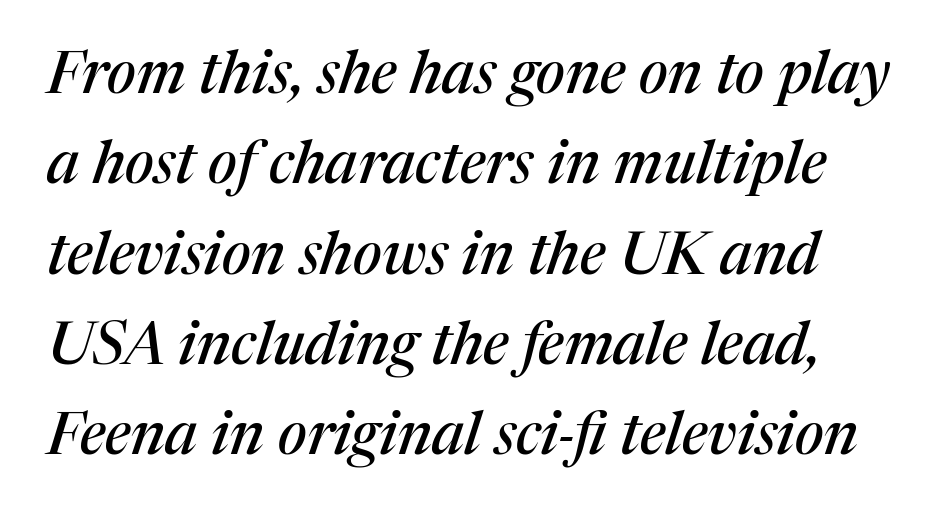
Does the type have serifs? Yes, each stem ends in a small foot. Notice how descenders clear the ascenders below comfortably — that's standard leading. Looking at the ascenders, they clearly lean. These lines are rendered in a variable-pitch font. The rendering keeps characters at their native spacing.
